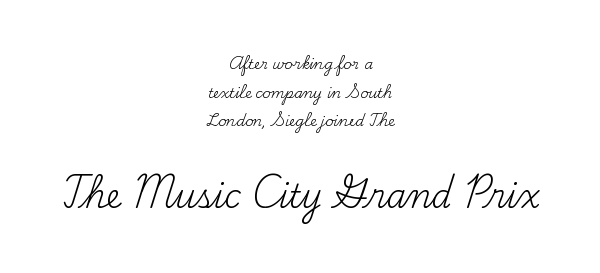
The image shows 32 px regular-weight serif type; set centered, loose line spacing (2.05x), normal letter spacing, not underlined; the second (bottom) block is 2.29x larger; medium stroke contrast and a small x-height.
